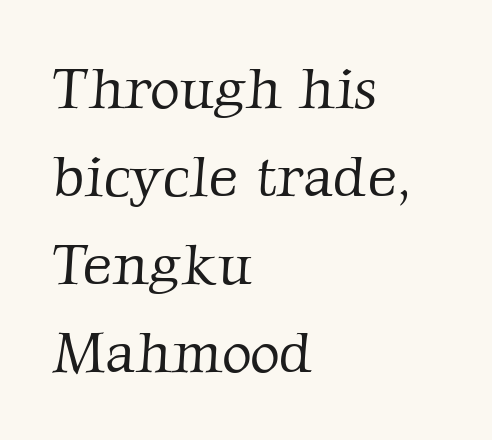
{"serif": "yes", "bold": "no", "weight": "light", "width": "normal", "stroke_contrast": "low", "x_height": "medium", "monospaced": "no", "underline": "no", "align": "left", "line_spacing": "normal", "line_spacing_ratio": 1.52, "letter_spacing": "normal", "letter_spacing_em": 0.0, "glyph_px": 58}
